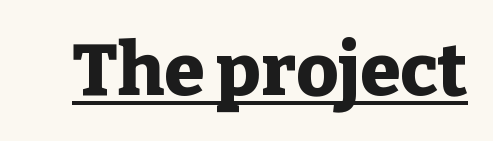
The image shows 73 px heavy serif type, upright; set normal letter spacing, underlined; low stroke contrast and a medium x-height.
